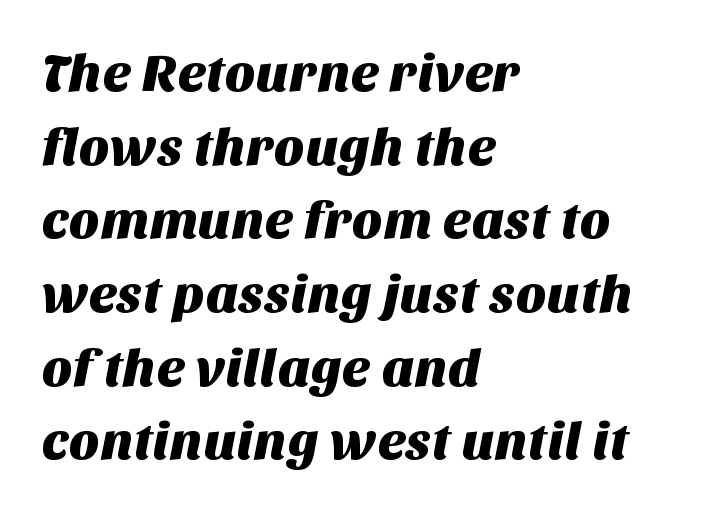
Baseline-to-baseline distance is the conventional proportion of letter height. Serif or sans? Sans — the stroke terminals are bare. The typesetter chose a ragged-right arrangement here. Check under the words: just untouched page. A typesetter would call this proportional, since set widths differ per character. There is no visible air inserted between adjacent glyphs.
